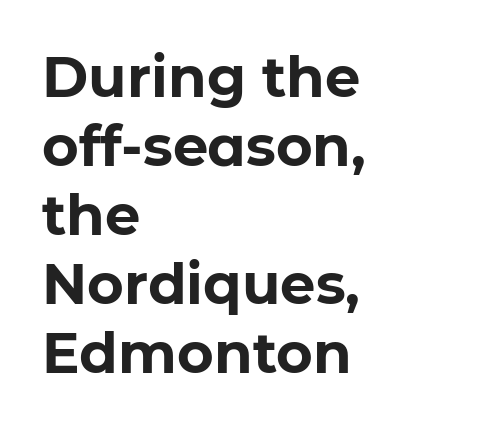
Emphasis by weight is at full strength: bold. Each letter's strokes conclude bluntly, with no projecting serifs. Character widths vary here, with narrow letters taking less room than wide ones. Does extra space separate the letters? No, they use regular spacing. Ascenders rise straight up at ninety degrees. Where is the straight margin? On the left.
